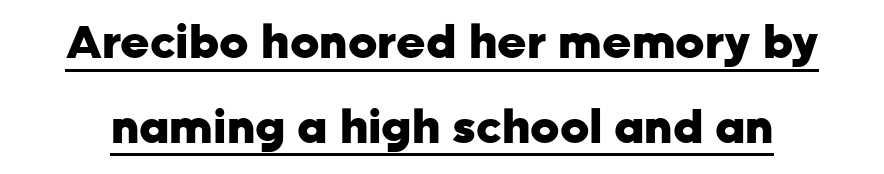
{"serif": "no", "italic": "no", "bold": "yes", "weight": "heavy", "width": "normal", "stroke_contrast": "low", "x_height": "medium", "monospaced": "no", "underline": "yes", "line_spacing_ratio": 1.88, "letter_spacing": "normal", "letter_spacing_em": 0.0, "glyph_px": 45}
